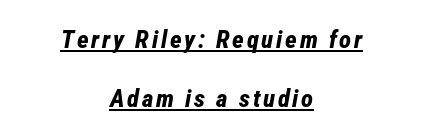
{"italic": "yes", "lean": "right", "slant_degrees": 12, "bold": "yes", "underline": "yes", "align": "center", "line_spacing": "loose", "line_spacing_ratio": 2.38, "glyph_px": 25}
